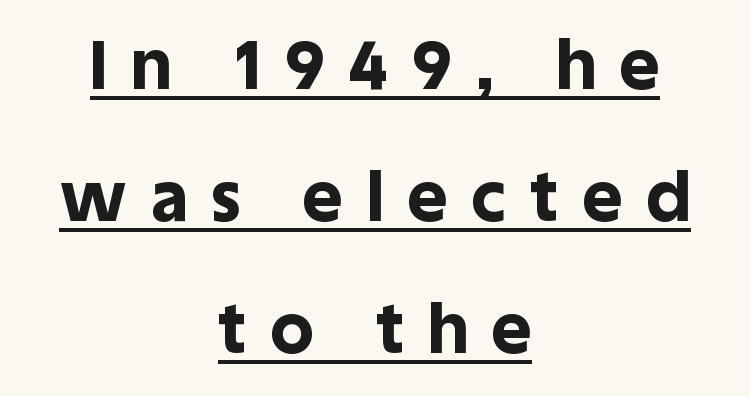
Whoever set this chose breathing room over compactness in the vertical rhythm. Does a line run under the words? Yes, clearly. Examine the stroke ends and you'll find no serifs. Tracking here is generous; glyphs stand well apart from one another. Neither beginnings nor endings align; midpoints do.
